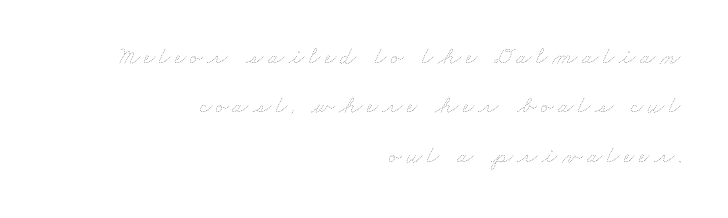
Q: Is the text bold? A: No.
Q: Is the text underlined? A: No.
Q: How is the paragraph aligned? A: Right-aligned.
Q: Is the spacing between lines tight, normal or loose? A: Loose.
